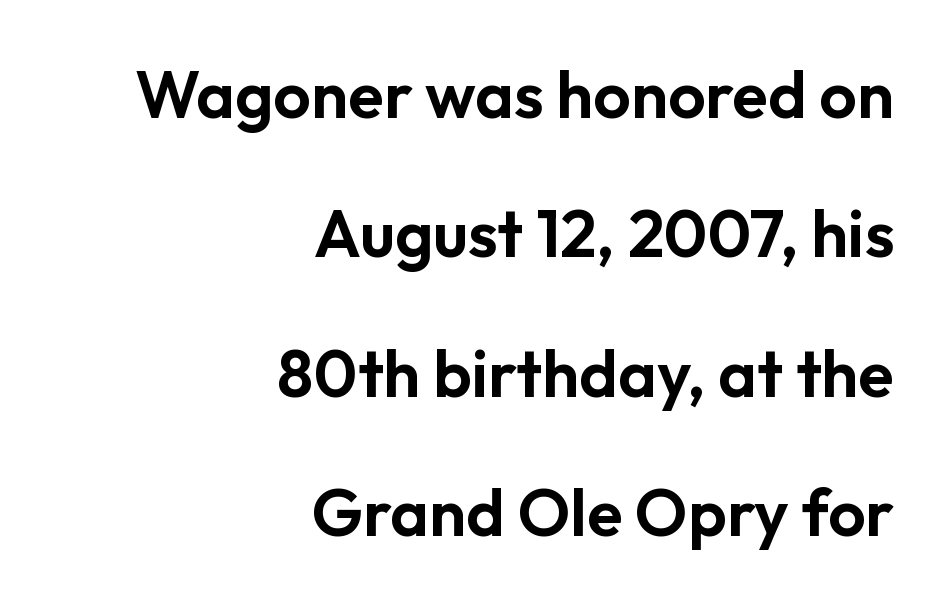
Q: Is the text italic (slanted)? A: No, it is upright.
Q: Is the typeface a serif or a sans-serif typeface? A: Sans-serif.
Q: Is the text underlined? A: No.
Q: How is the paragraph aligned? A: Right-aligned.
Q: Is the spacing between letters normal or unusually wide? A: Normal.
Q: Is the spacing between lines tight, normal or loose? A: Loose.
Q: Width (condensed, normal, or wide)? A: Normal.
Q: Stroke contrast? A: Low.
Q: x-height? A: Medium.
Q: Monospaced? A: No.
